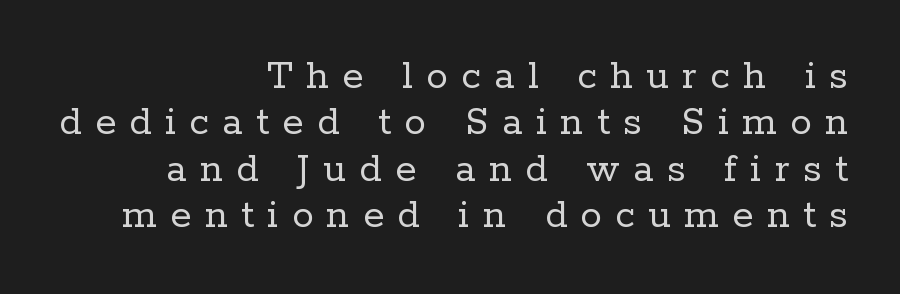
Q: Is the text bold? A: No.
Q: Is the text italic (slanted)? A: No, it is upright.
Q: Is the typeface a serif or a sans-serif typeface? A: Serif.
Q: Is the text underlined? A: No.
Q: How is the paragraph aligned? A: Right-aligned.
Q: Is the spacing between letters normal or unusually wide? A: Unusually wide.
Q: Is the spacing between lines tight, normal or loose? A: Tight.
Q: Width (condensed, normal, or wide)? A: Normal.
Q: Stroke contrast? A: Low.
Q: x-height? A: Medium.
Q: Monospaced? A: No.
